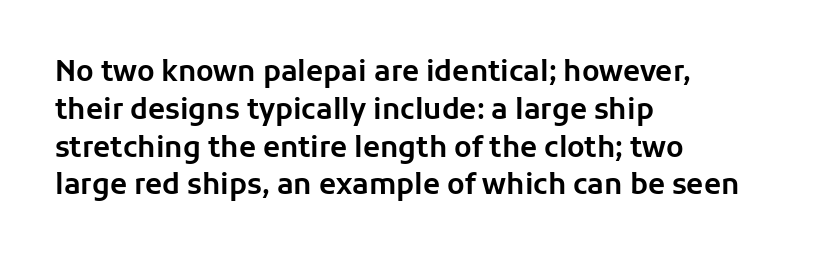
{"serif": "no", "italic": "no", "width": "normal", "stroke_contrast": "low", "x_height": "medium", "monospaced": "no", "underline": "no", "align": "left", "line_spacing": "normal", "line_spacing_ratio": 1.35, "letter_spacing": "normal", "letter_spacing_em": 0.0, "glyph_px": 28}
